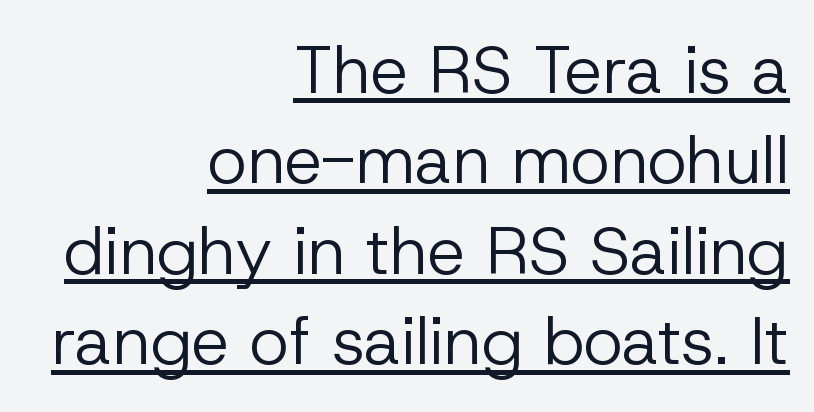
Q: Is the text bold? A: No.
Q: Is the text italic (slanted)? A: No, it is upright.
Q: Is the typeface a serif or a sans-serif typeface? A: Sans-serif.
Q: Is the text underlined? A: Yes.
Q: How is the paragraph aligned? A: Right-aligned.
Q: Is the spacing between letters normal or unusually wide? A: Normal.
Q: Is the spacing between lines tight, normal or loose? A: Normal.
Q: Width (condensed, normal, or wide)? A: Normal.
Q: Stroke contrast? A: Low.
Q: x-height? A: Medium.
Q: Monospaced? A: No.
